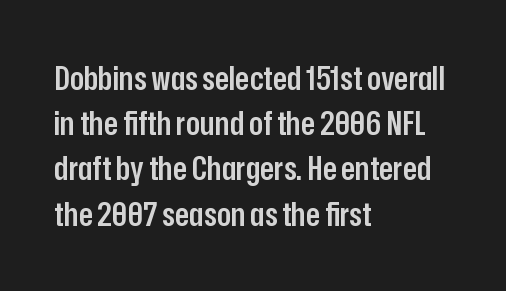
Q: Is the text bold? A: Semi-bold.
Q: Is the text italic (slanted)? A: No, it is upright.
Q: Is the typeface a serif or a sans-serif typeface? A: Sans-serif.
Q: Is the text underlined? A: No.
Q: How is the paragraph aligned? A: Left-aligned.
Q: Is the spacing between letters normal or unusually wide? A: Normal.
Q: Is the spacing between lines tight, normal or loose? A: Normal.
Q: Width (condensed, normal, or wide)? A: Condensed.
Q: Stroke contrast? A: Low.
Q: x-height? A: Medium.
Q: Monospaced? A: No.
